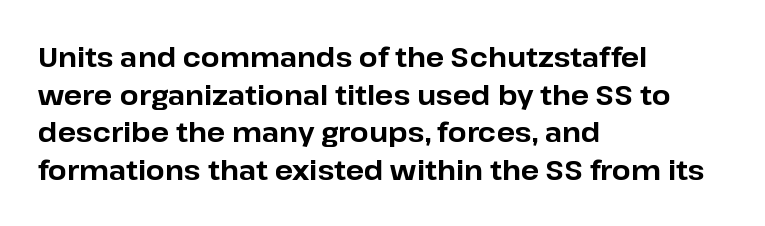
The image shows 27 px bold type, upright; set left-aligned, normal line spacing (1.39x), normal letter spacing, not underlined.
